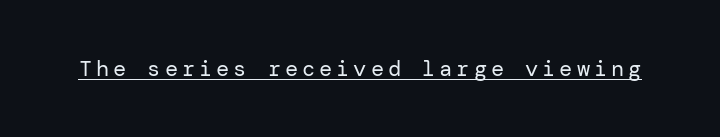
This sample uses an upright cut, with every glyph sitting square on the baseline. The face used here appears with an underline applied. Is the stroke heavy? The answer is a plain regular-or-lighter.
